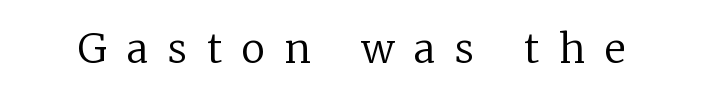
The image shows 40 px regular-weight serif type, upright; set unusually wide letter spacing (+0.5 em), not underlined; low stroke contrast and a medium x-height.
